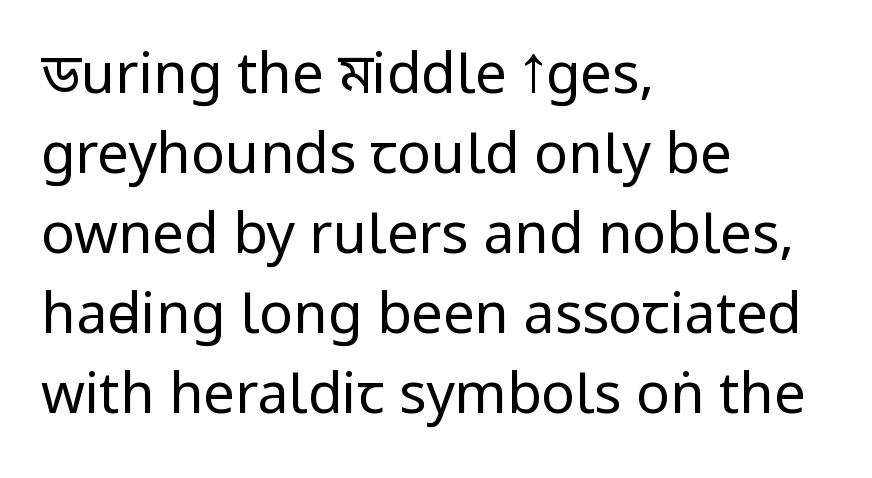
Q: Is the text bold? A: No.
Q: Is the text italic (slanted)? A: No, it is upright.
Q: Is the typeface a serif or a sans-serif typeface? A: Sans-serif.
Q: Is the text underlined? A: No.
Q: How is the paragraph aligned? A: Left-aligned.
Q: Is the spacing between letters normal or unusually wide? A: Normal.
Q: Is the spacing between lines tight, normal or loose? A: Normal.
Q: Width (condensed, normal, or wide)? A: Condensed.
Q: Stroke contrast? A: Low.
Q: x-height? A: Large.
Q: Monospaced? A: No.
